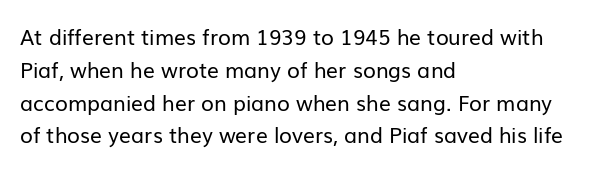
Q: Is the text bold? A: No.
Q: Is the text italic (slanted)? A: No, it is upright.
Q: Is the text underlined? A: No.
Q: How is the paragraph aligned? A: Left-aligned.
Q: Is the spacing between letters normal or unusually wide? A: Normal.
Q: Is the spacing between lines tight, normal or loose? A: Normal.
